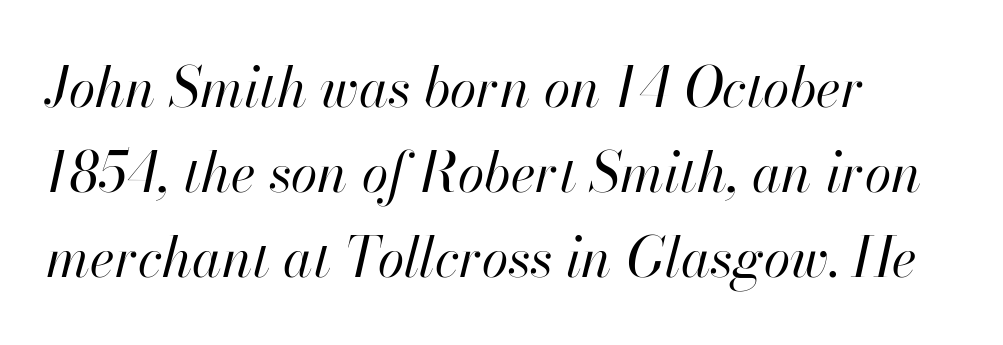
The face used here is proportionally spaced, like ordinary book or web type. Which margin do the lines hug? The left one — the right edge is uneven. The gaps between neighbouring characters are ordinary and unremarkable. Style check: oblique. Vertical stems look standard width or narrower in stroke. A bare baseline throughout the passage.
